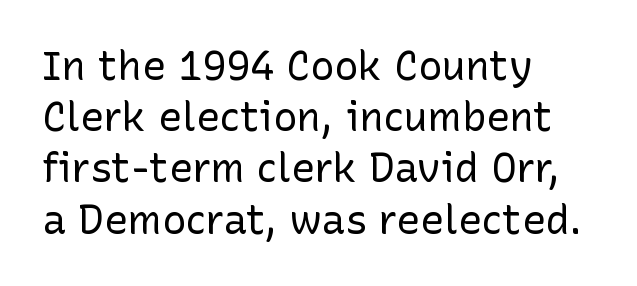
Horizontal alignment here is leftward, the default for most running prose. Evenly set lines give the paragraph a standard silhouette. Plain, unruled lines of type. The axis of the letterforms is exactly vertical.
